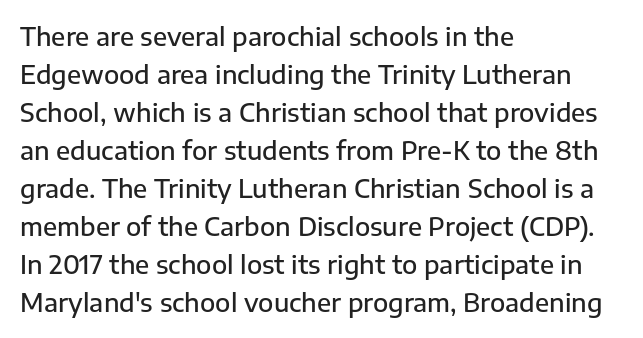
{"italic": "no", "bold": "semi", "underline": "no", "align": "left", "line_spacing": "normal", "line_spacing_ratio": 1.52, "letter_spacing": "normal", "letter_spacing_em": 0.0, "glyph_px": 25}
